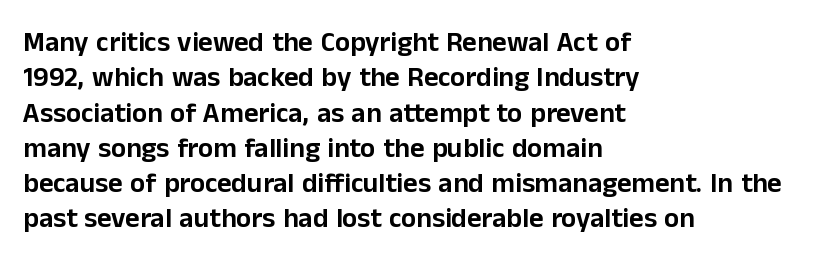
{"serif": "no", "italic": "no", "width": "normal", "stroke_contrast": "low", "x_height": "medium", "monospaced": "no", "underline": "no", "align": "left", "line_spacing": "normal", "line_spacing_ratio": 1.26, "letter_spacing": "normal", "letter_spacing_em": 0.0, "glyph_px": 28}
